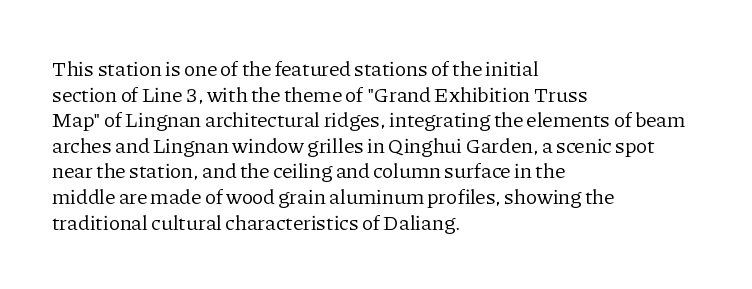
Q: Is the text bold? A: No.
Q: Is the text italic (slanted)? A: No, it is upright.
Q: Is the text underlined? A: No.
Q: How is the paragraph aligned? A: Left-aligned.
Q: Is the spacing between letters normal or unusually wide? A: Normal.
